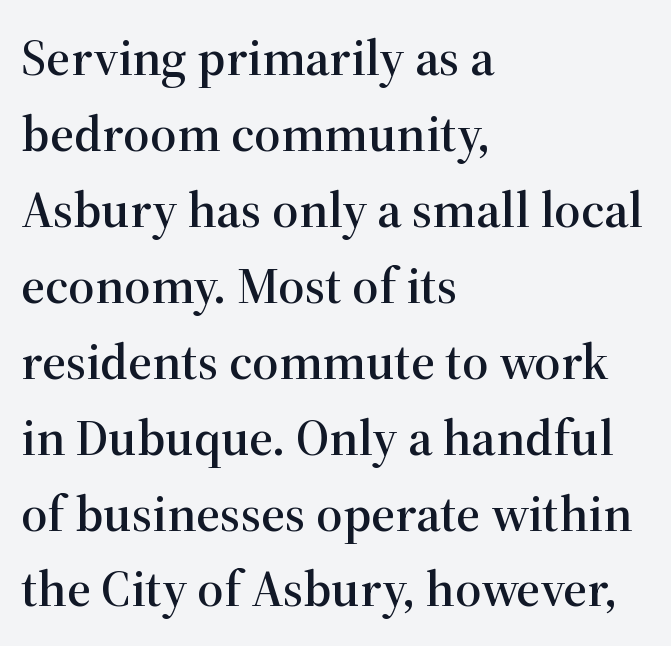
Q: Is the text italic (slanted)? A: No, it is upright.
Q: Is the typeface a serif or a sans-serif typeface? A: Serif.
Q: Is the text underlined? A: No.
Q: How is the paragraph aligned? A: Left-aligned.
Q: Is the spacing between letters normal or unusually wide? A: Normal.
Q: Is the spacing between lines tight, normal or loose? A: Normal.
Q: Width (condensed, normal, or wide)? A: Normal.
Q: Stroke contrast? A: High.
Q: x-height? A: Medium.
Q: Monospaced? A: No.
